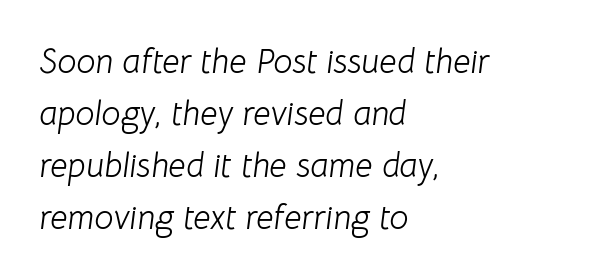
The image shows 34 px light type, italic (leaning right); set left-aligned, normal line spacing (1.53x), normal letter spacing, not underlined; low stroke contrast and a medium x-height.
